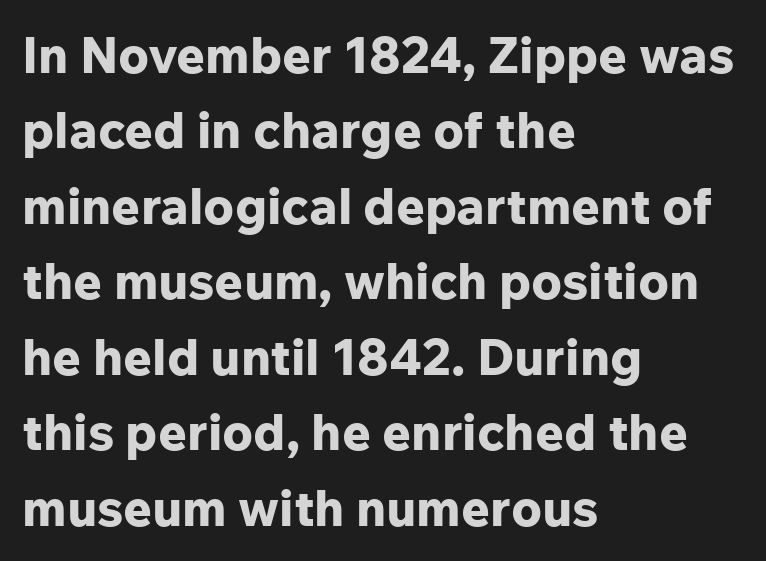
Q: Is the text bold? A: Yes.
Q: Is the text italic (slanted)? A: No, it is upright.
Q: Is the typeface a serif or a sans-serif typeface? A: Sans-serif.
Q: Is the text underlined? A: No.
Q: How is the paragraph aligned? A: Left-aligned.
Q: Is the spacing between letters normal or unusually wide? A: Normal.
Q: Is the spacing between lines tight, normal or loose? A: Normal.
Q: Width (condensed, normal, or wide)? A: Normal.
Q: Stroke contrast? A: Low.
Q: x-height? A: Medium.
Q: Monospaced? A: No.
